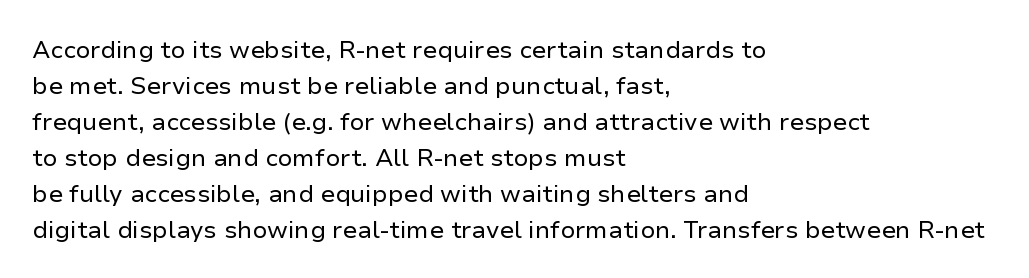
Q: Is the text bold? A: No.
Q: Is the text italic (slanted)? A: No, it is upright.
Q: Is the text underlined? A: No.
Q: How is the paragraph aligned? A: Left-aligned.
Q: Is the spacing between letters normal or unusually wide? A: Normal.
Q: Is the spacing between lines tight, normal or loose? A: Normal.
